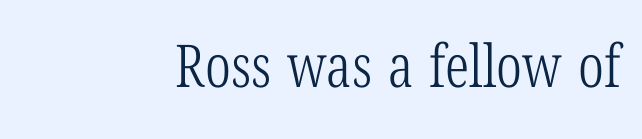
Q: Is the text bold? A: No.
Q: Is the text italic (slanted)? A: No, it is upright.
Q: Is the typeface a serif or a sans-serif typeface? A: Serif.
Q: Is the text underlined? A: No.
Q: How is the paragraph aligned? A: Right-aligned.
Q: Is the spacing between letters normal or unusually wide? A: Normal.
Q: Width (condensed, normal, or wide)? A: Condensed.
Q: Stroke contrast? A: Low.
Q: x-height? A: Medium.
Q: Monospaced? A: No.
